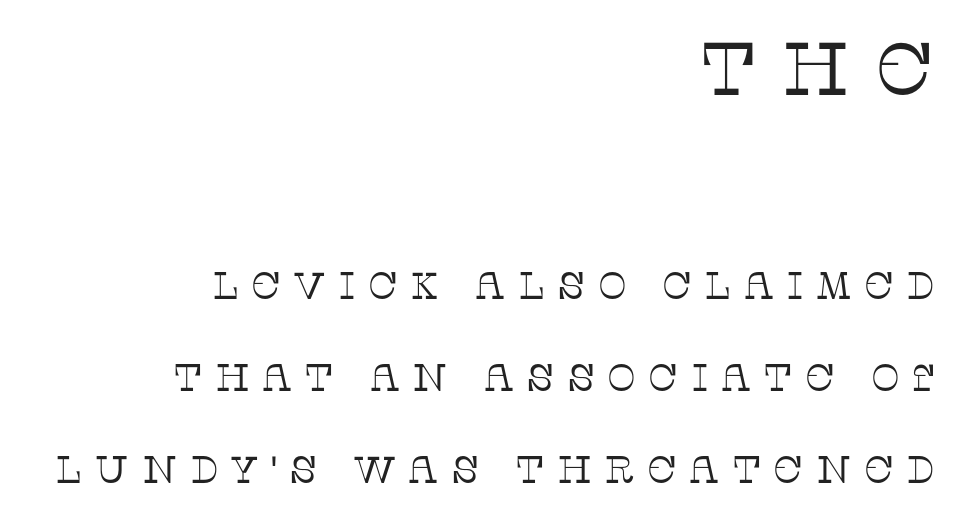
Does the type have serifs? Yes, each stem ends in a small foot. This sample has the flowing, uneven cadence of proportional lettering. The rendering shrinks the type as you move from the upper chunk to the lower. Descenders are the only things crossing below the line.
